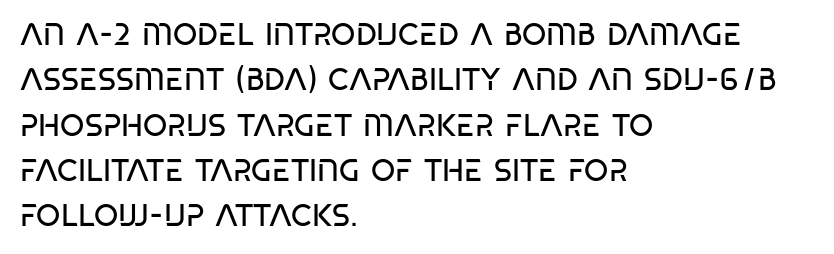
Q: Is the text bold? A: No.
Q: Is the text italic (slanted)? A: No, it is upright.
Q: Is the typeface a serif or a sans-serif typeface? A: Sans-serif.
Q: Is the text underlined? A: No.
Q: How is the paragraph aligned? A: Left-aligned.
Q: Is the spacing between letters normal or unusually wide? A: Normal.
Q: Is the spacing between lines tight, normal or loose? A: Normal.
Q: Width (condensed, normal, or wide)? A: Condensed.
Q: Stroke contrast? A: Low.
Q: x-height? A: Large.
Q: Monospaced? A: No.
